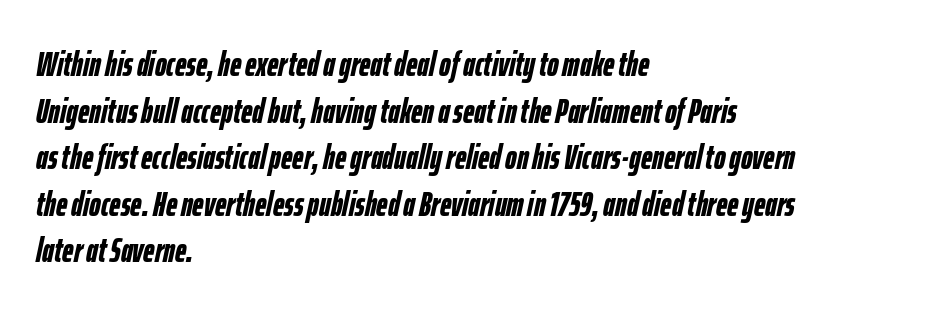
{"italic": "yes", "lean": "right", "slant_degrees": 12, "bold": "yes", "weight": "semibold", "width": "condensed", "stroke_contrast": "low", "x_height": "medium", "monospaced": "no", "underline": "no", "align": "left", "line_spacing": "normal", "line_spacing_ratio": 1.33, "letter_spacing": "normal", "letter_spacing_em": 0.0, "glyph_px": 35}
